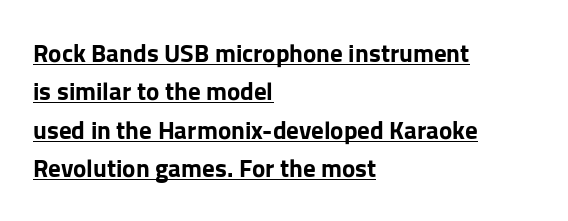
{"italic": "no", "bold": "yes", "underline": "yes", "align": "left", "line_spacing": "normal", "line_spacing_ratio": 1.54, "letter_spacing": "normal", "letter_spacing_em": 0.0, "glyph_px": 25}
